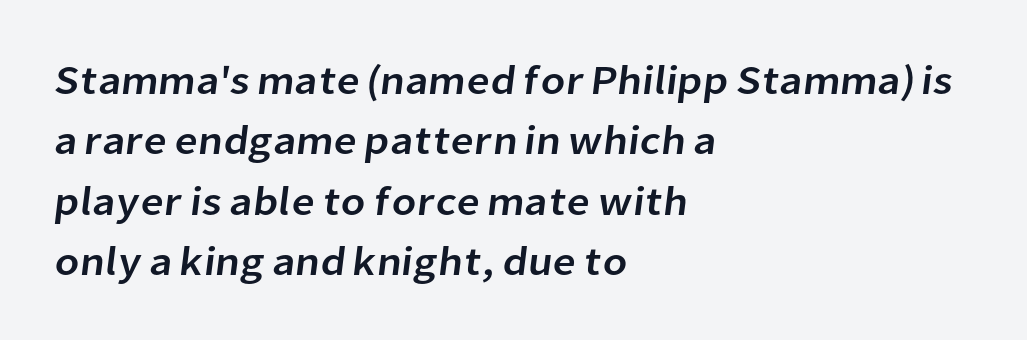
Note the varied advance widths — an 'i' is clearly narrower than an 'm'. Reading down the block, your eye returns to a fixed left position each line. Is there much room between lines? A standard amount, neither cramped nor airy. A typesetter would label this face a sans. Any mark beneath the type? The region is blank. Inter-character spacing is left at the font's built-in metrics.
